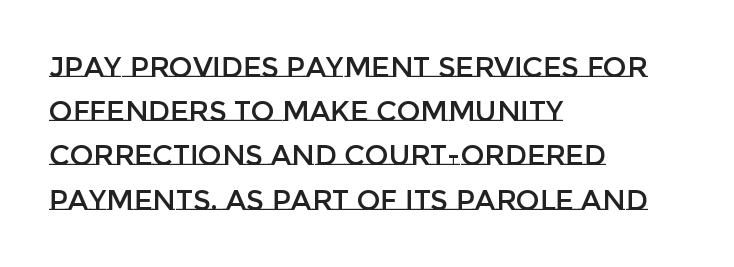
The image shows 28 px text type, upright; set left-aligned, normal line spacing (1.58x), normal letter spacing, not underlined; low stroke contrast and a large x-height.
